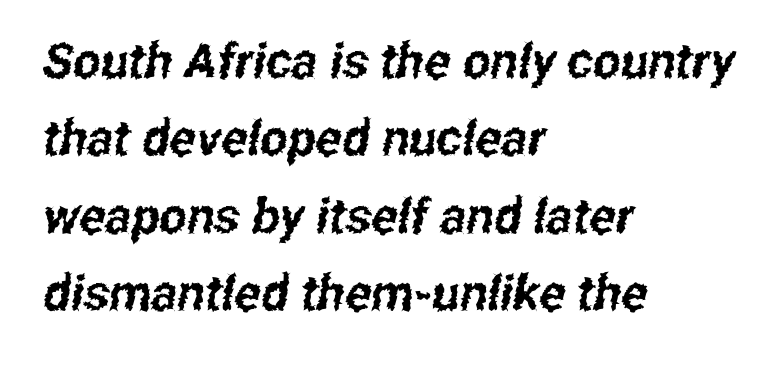
The image shows 49 px condensed sans-serif type; set left-aligned, normal line spacing (1.58x), normal letter spacing, not underlined; low stroke contrast and a medium x-height.
